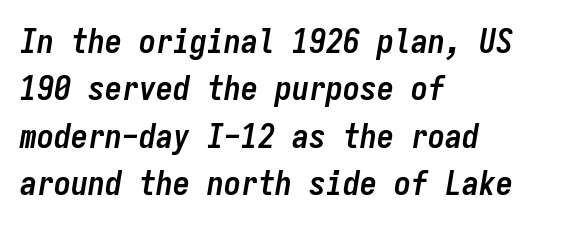
The image shows 34 px semibold, condensed type, italic (leaning right), monospaced; set left-aligned, normal line spacing (1.39x), normal letter spacing, not underlined; low stroke contrast and a medium x-height.
